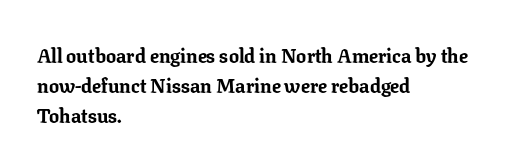
{"italic": "no", "bold": "yes", "underline": "no", "align": "left", "line_spacing": "normal", "line_spacing_ratio": 1.51, "letter_spacing": "normal", "letter_spacing_em": 0.0, "glyph_px": 20}
